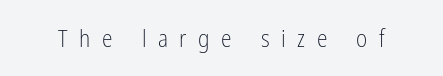
Words float on clear page, feet unadorned. The line texture is sparse and dotted thanks to wide tracking. Stems here are at most as thick as an everyday book face. Upright lettering throughout.
